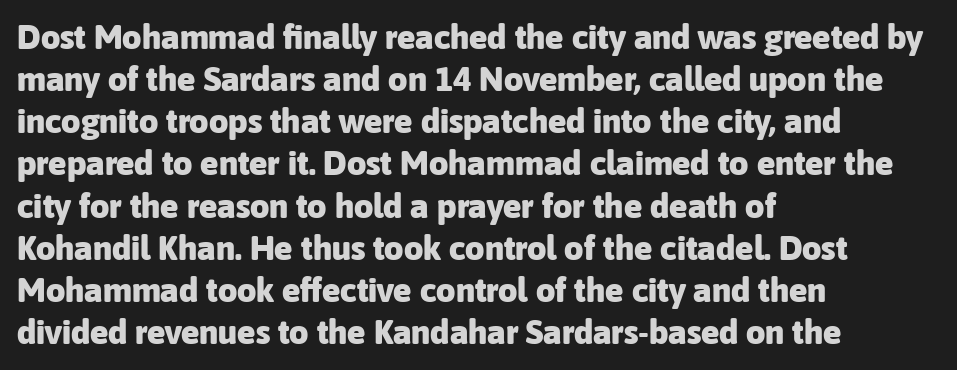
{"serif": "no", "italic": "no", "bold": "yes", "weight": "heavy", "width": "normal", "stroke_contrast": "low", "x_height": "medium", "monospaced": "no", "underline": "no", "align": "left", "line_spacing_ratio": 1.24, "letter_spacing": "normal", "letter_spacing_em": 0.0, "glyph_px": 34}
